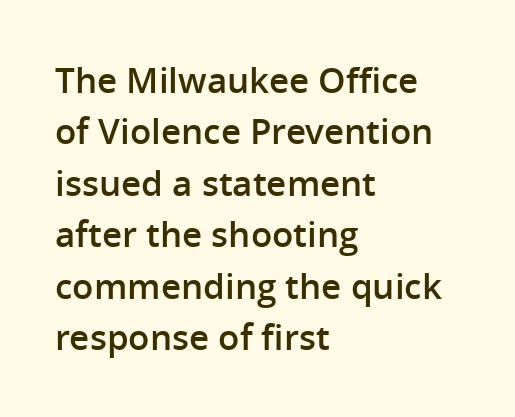
{"serif": "no", "italic": "no", "bold": "semi", "weight": "semibold", "width": "normal", "stroke_contrast": "low", "x_height": "medium", "monospaced": "no", "underline": "no", "align": "left", "line_spacing": "normal", "line_spacing_ratio": 1.47, "letter_spacing": "normal", "letter_spacing_em": 0.0, "glyph_px": 35}
